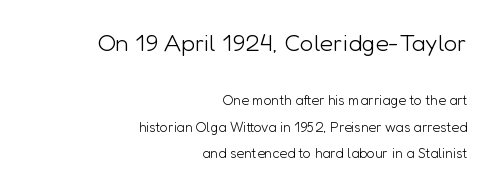
Q: Is the text bold? A: No.
Q: Is the text italic (slanted)? A: No, it is upright.
Q: Is the text underlined? A: No.
Q: How is the paragraph aligned? A: Right-aligned.
Q: Is the spacing between letters normal or unusually wide? A: Normal.
Q: Which block of text is set in a larger size, the first (top) or the second (bottom)? A: The first (top) one.
